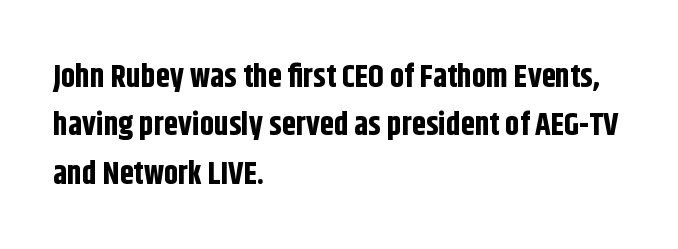
Q: Is the text bold? A: Yes.
Q: Is the text italic (slanted)? A: No, it is upright.
Q: Is the typeface a serif or a sans-serif typeface? A: Sans-serif.
Q: Is the text underlined? A: No.
Q: How is the paragraph aligned? A: Left-aligned.
Q: Is the spacing between letters normal or unusually wide? A: Normal.
Q: Is the spacing between lines tight, normal or loose? A: Normal.
Q: Width (condensed, normal, or wide)? A: Condensed.
Q: Stroke contrast? A: Low.
Q: x-height? A: Large.
Q: Monospaced? A: No.
